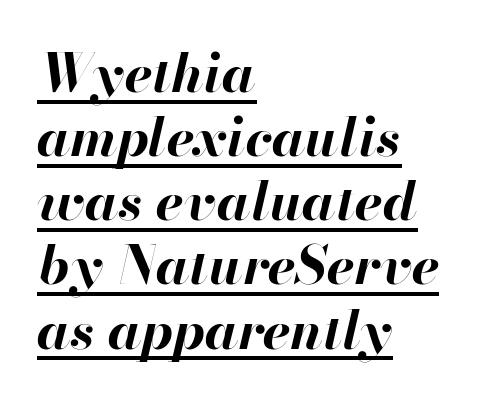
Style check: oblique. Here the glyphs are tracked normally, forming tight word shapes. Caption: lettering with a line underneath. Horizontal alignment here is leftward, the default for most running prose.
